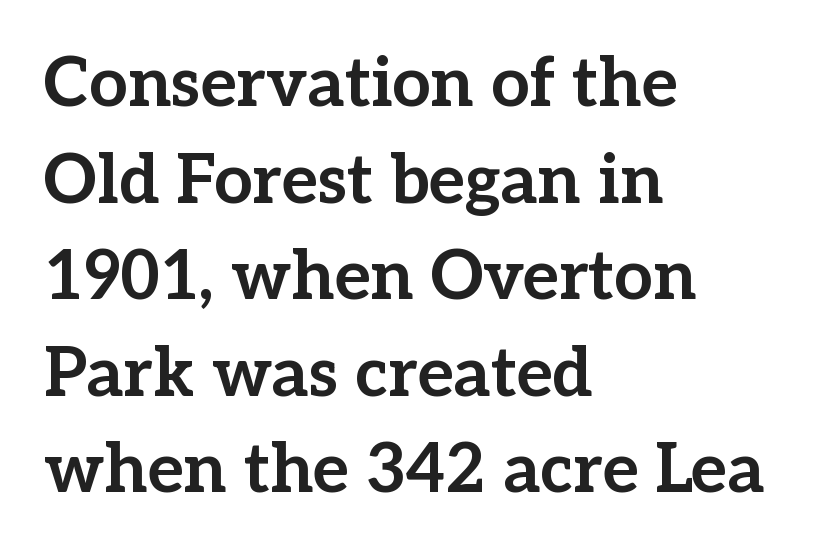
This sample has the flowing, uneven cadence of proportional lettering. Summary of weight: heavy, a full bold. The rendering uses a moderate line-height, typical for paragraphs. Left-aligned paragraph, ragged on the right. Examine the stroke ends and you'll spot serifs.
